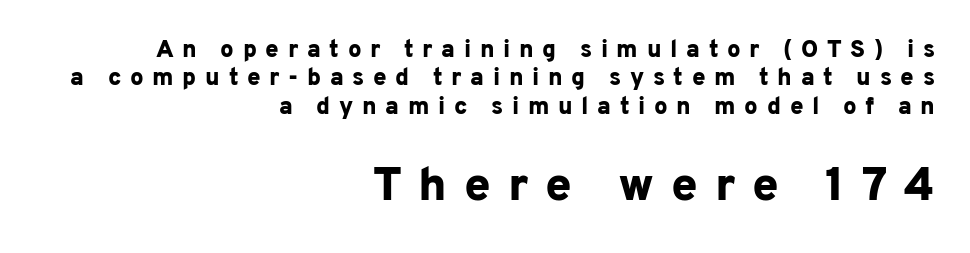
{"serif": "no", "italic": "no", "bold": "yes", "weight": "bold", "width": "normal", "stroke_contrast": "low", "x_height": "medium", "monospaced": "no", "underline": "no", "align": "right", "line_spacing_ratio": 1.18, "letter_spacing": "wide", "letter_spacing_em": 0.36, "larger_block": "second", "size_ratio": 1.96, "glyph_px": 47}
